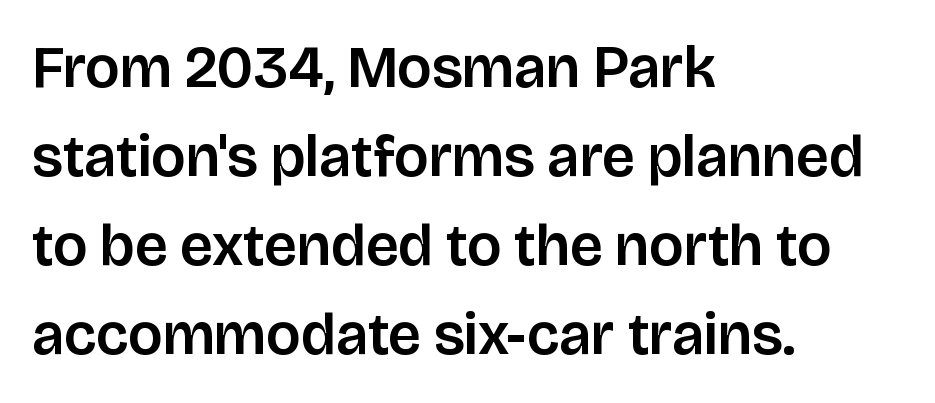
The image shows 59 px sans-serif type, upright; set left-aligned, normal line spacing (1.51x), normal letter spacing, not underlined; low stroke contrast and a large x-height.
